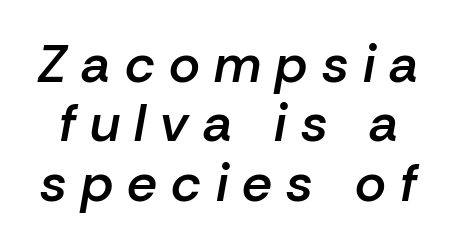
{"italic": "yes", "lean": "right", "slant_degrees": 10, "bold": "semi", "weight": "semibold", "width": "normal", "stroke_contrast": "low", "x_height": "medium", "monospaced": "no", "underline": "no", "line_spacing": "tight", "line_spacing_ratio": 1.12, "letter_spacing": "wide", "letter_spacing_em": 0.27, "glyph_px": 53}
